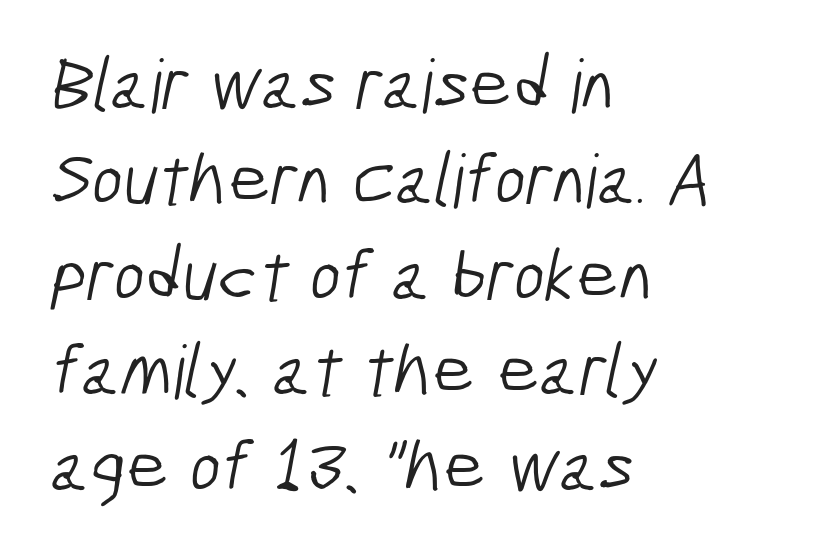
The image shows 74 px light, condensed sans-serif type; set left-aligned, normal line spacing (1.29x), normal letter spacing, not underlined; low stroke contrast and a medium x-height.
